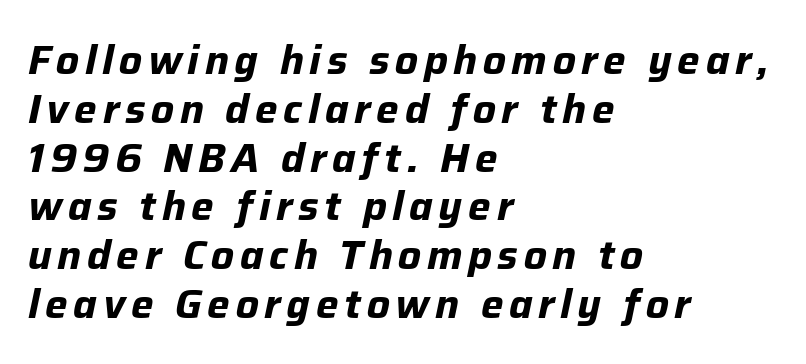
The image shows 40 px bold type, italic (leaning right); set left-aligned, line spacing 1.22x, not underlined; low stroke contrast and a medium x-height.
